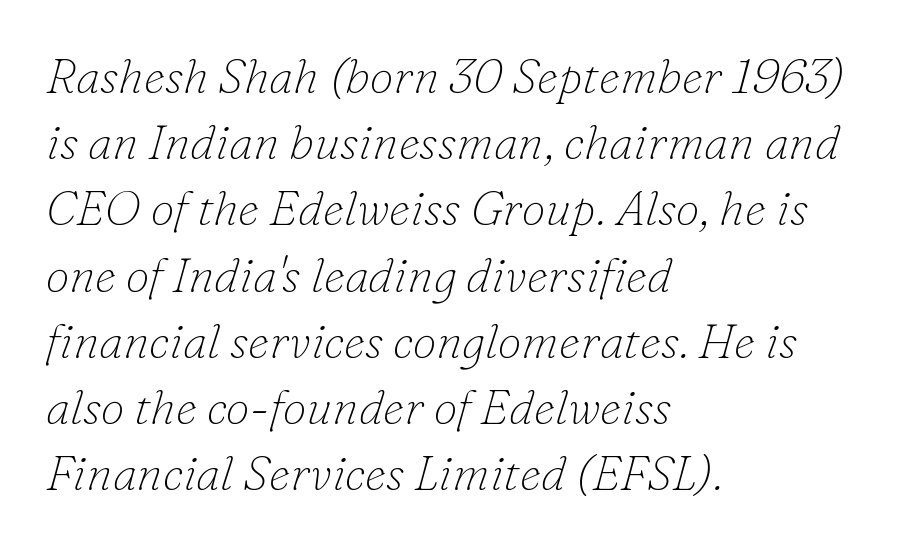
The image shows 48 px thin serif type, italic (leaning right); set left-aligned, normal line spacing (1.38x), normal letter spacing, not underlined; low stroke contrast and a small x-height.
